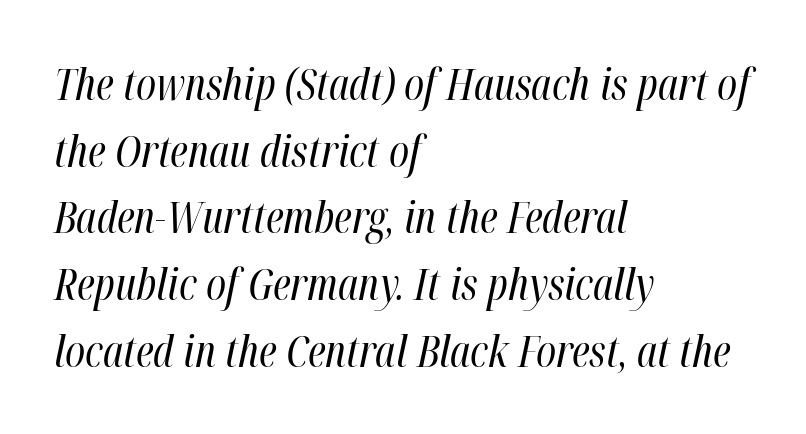
{"italic": "yes", "lean": "right", "slant_degrees": 12, "bold": "no", "weight": "regular", "width": "condensed", "stroke_contrast": "high", "x_height": "medium", "monospaced": "no", "underline": "no", "align": "left", "line_spacing": "normal", "line_spacing_ratio": 1.55, "letter_spacing": "normal", "letter_spacing_em": 0.0, "glyph_px": 43}
